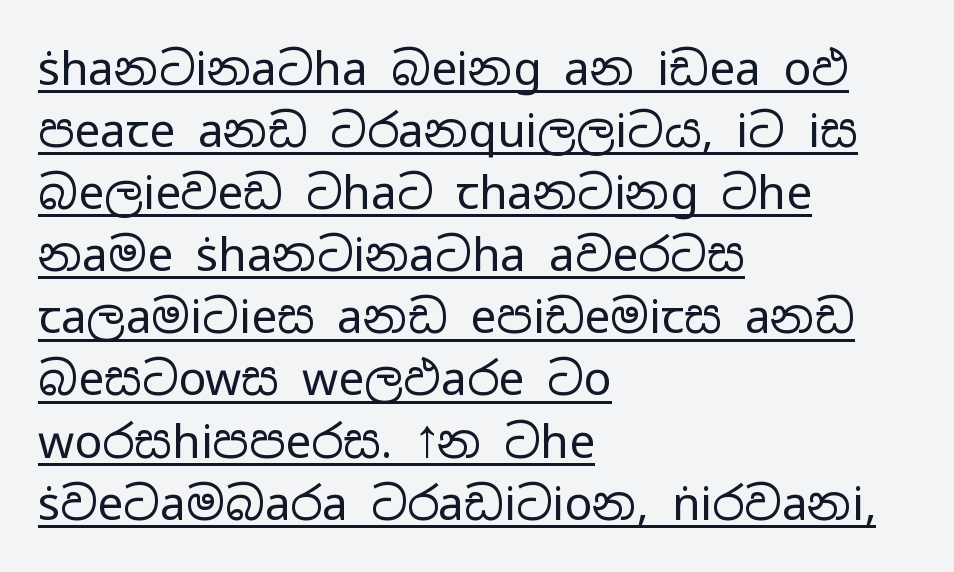
The image shows 46 px regular-weight, wide sans-serif type, upright; set left-aligned, normal line spacing (1.35x), normal letter spacing, underlined; low stroke contrast and a medium x-height.
